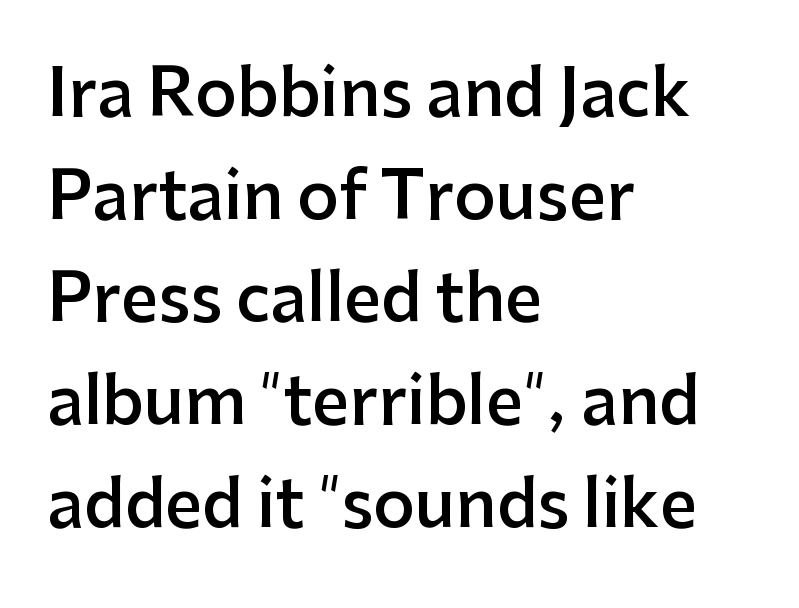
The image shows 65 px semibold sans-serif type, upright; set left-aligned, normal line spacing (1.58x), normal letter spacing, not underlined; low stroke contrast and a medium x-height.
